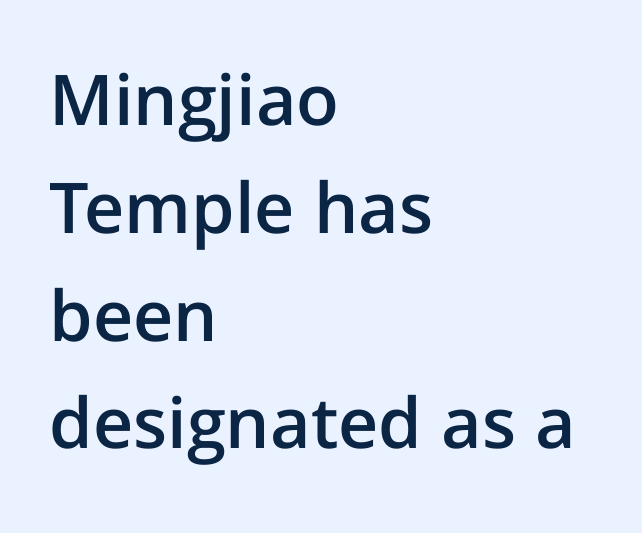
The image shows 70 px semibold sans-serif type, upright; set left-aligned, normal line spacing (1.54x), normal letter spacing, not underlined; low stroke contrast and a medium x-height.
